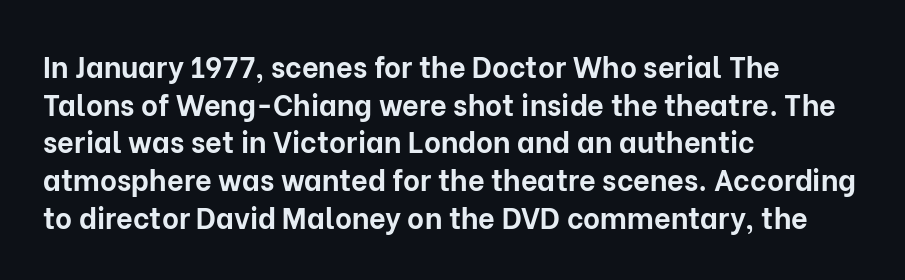
{"serif": "no", "italic": "no", "bold": "yes", "weight": "bold", "width": "normal", "stroke_contrast": "low", "x_height": "medium", "monospaced": "no", "underline": "no", "align": "left", "line_spacing": "normal", "line_spacing_ratio": 1.3, "letter_spacing": "normal", "letter_spacing_em": 0.0, "glyph_px": 29}
